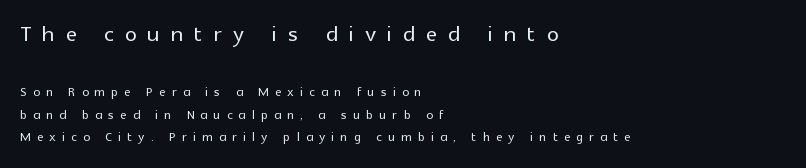
The image shows 30 px sans-serif type, upright; set left-aligned, normal line spacing (1.33x), unusually wide letter spacing (+0.37 em), not underlined; the first (top) block is 1.76x larger; a medium x-height.
